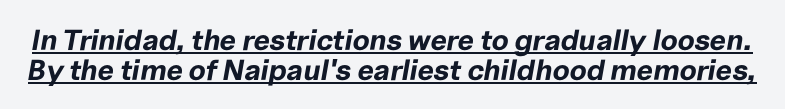
The image shows 29 px bold type, italic (leaning right); set tight line spacing (1.03x), normal letter spacing, underlined; low stroke contrast and a medium x-height.
